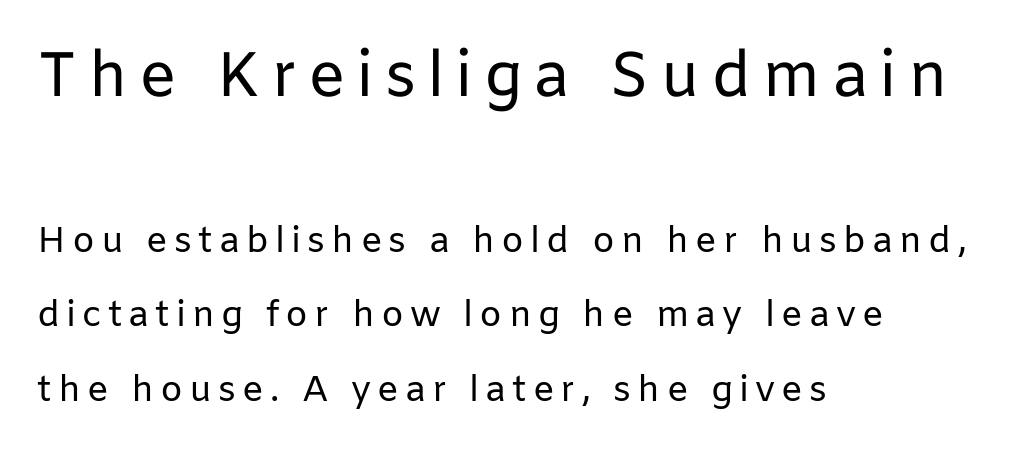
Is the lower block the larger one? No — the upper block carries the bigger type. Serif or sans? Sans — the stroke terminals are bare. Where is the straight margin? On the left. Does the lettering tilt? It doesn't — this is upright. A light-to-regular cut is what we see here. Here the designer chose a conventional face with non-uniform glyph widths.
